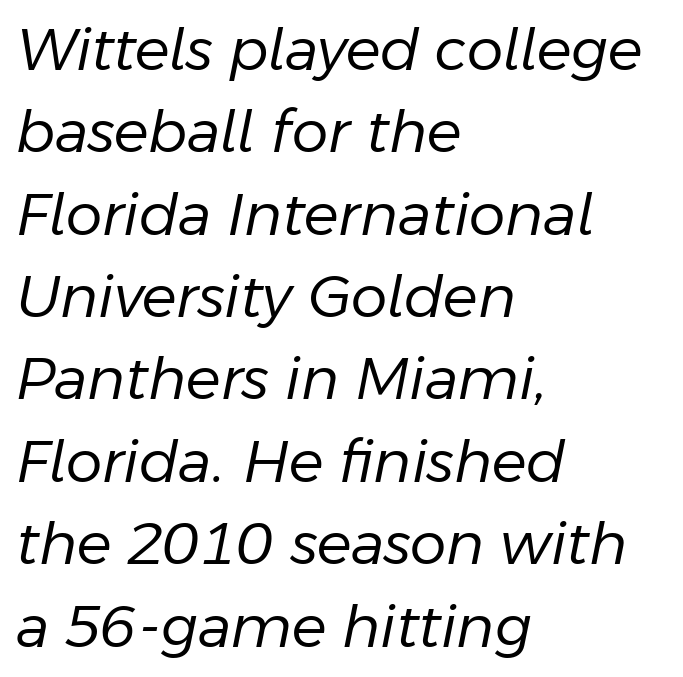
Q: Is the text bold? A: No.
Q: Is the text italic (slanted)? A: Yes, it leans right by about 11 degrees.
Q: Is the text underlined? A: No.
Q: How is the paragraph aligned? A: Left-aligned.
Q: Is the spacing between letters normal or unusually wide? A: Normal.
Q: Is the spacing between lines tight, normal or loose? A: Normal.
Q: Width (condensed, normal, or wide)? A: Normal.
Q: Stroke contrast? A: Low.
Q: x-height? A: Medium.
Q: Monospaced? A: No.
